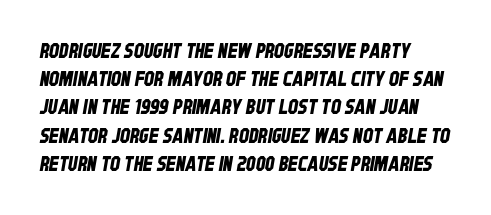
Unmarked baselines from the first word to the last. Words appear dense and cohesive because spacing is normal. Regarding leading, the lines here are spaced in the standard way. Each line starts at the same left margin while the right side varies.
